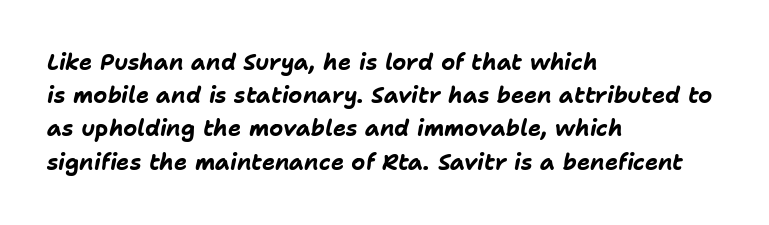
The image shows 22 px bold type, italic (leaning right); set left-aligned, normal line spacing (1.51x), normal letter spacing, not underlined.
